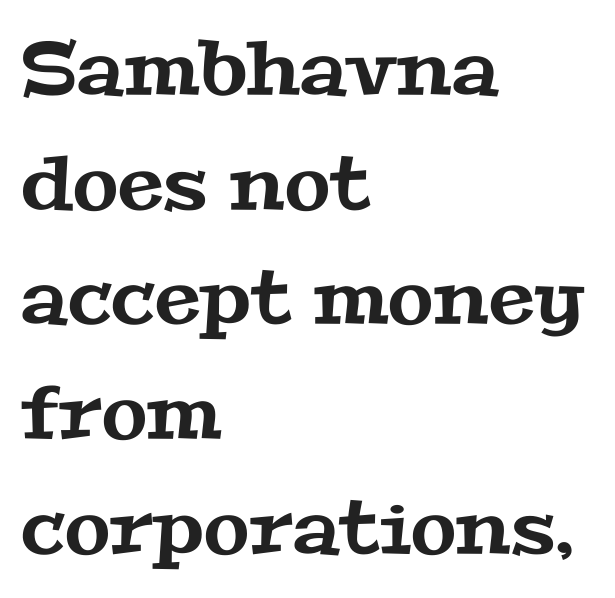
To sum up the face: it has serifs. These lines are rendered in a variable-pitch font. Nobody drew a line under any word here. The lines are quadded left.
